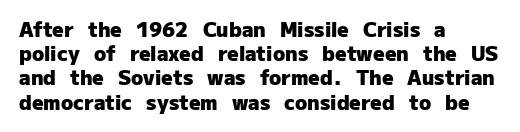
Q: Is the text bold? A: Yes.
Q: Is the text italic (slanted)? A: No, it is upright.
Q: Is the text underlined? A: No.
Q: How is the paragraph aligned? A: Left-aligned.
Q: Is the spacing between letters normal or unusually wide? A: Normal.
